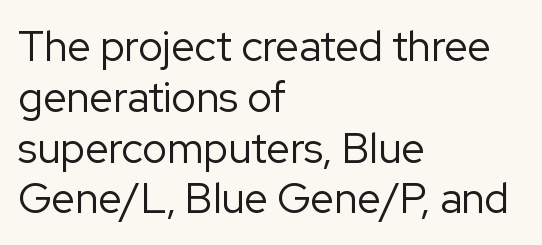
Q: Is the text bold? A: No.
Q: Is the text italic (slanted)? A: No, it is upright.
Q: Is the typeface a serif or a sans-serif typeface? A: Sans-serif.
Q: Is the text underlined? A: No.
Q: How is the paragraph aligned? A: Left-aligned.
Q: Is the spacing between letters normal or unusually wide? A: Normal.
Q: Width (condensed, normal, or wide)? A: Normal.
Q: Stroke contrast? A: Low.
Q: x-height? A: Medium.
Q: Monospaced? A: No.
